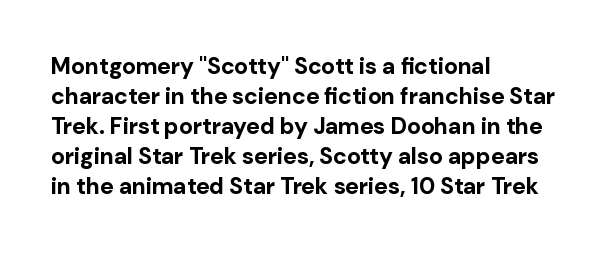
Designer's note — italics off, roman on. Clear beneath every line of the passage. Set as a true bold cut, around the 700 mark. How would I describe the line gaps? Plain and ordinary.
